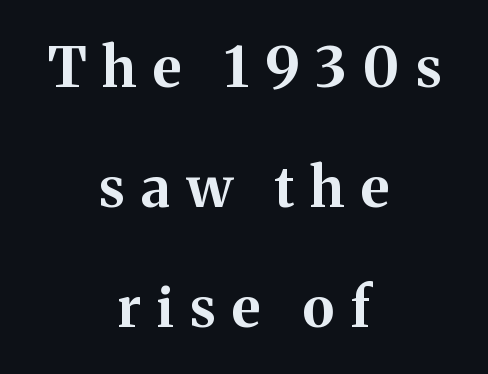
Q: Is the text bold? A: Yes.
Q: Is the text italic (slanted)? A: No, it is upright.
Q: Is the typeface a serif or a sans-serif typeface? A: Serif.
Q: Is the text underlined? A: No.
Q: How is the paragraph aligned? A: Centered.
Q: Is the spacing between letters normal or unusually wide? A: Unusually wide.
Q: Is the spacing between lines tight, normal or loose? A: Loose.
Q: Width (condensed, normal, or wide)? A: Normal.
Q: Stroke contrast? A: Medium.
Q: x-height? A: Medium.
Q: Monospaced? A: No.
